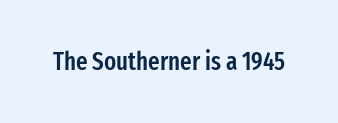
The letters stand upright; this is a roman face. Words appear dense and cohesive because spacing is normal. What weight is shown? A semibold, between regular and bold. The passage shown is not underscored anywhere.
